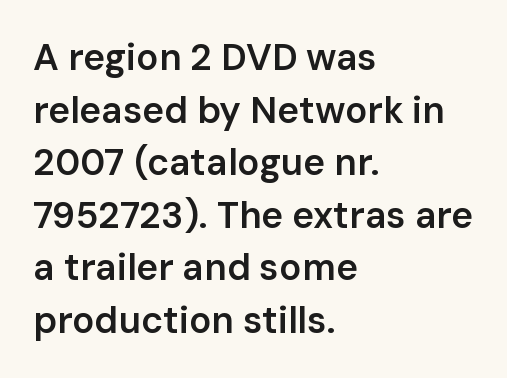
{"serif": "no", "italic": "no", "bold": "semi", "weight": "semibold", "width": "normal", "stroke_contrast": "low", "x_height": "medium", "monospaced": "no", "underline": "no", "align": "left", "line_spacing": "normal", "line_spacing_ratio": 1.42, "letter_spacing": "normal", "letter_spacing_em": 0.0, "glyph_px": 37}
